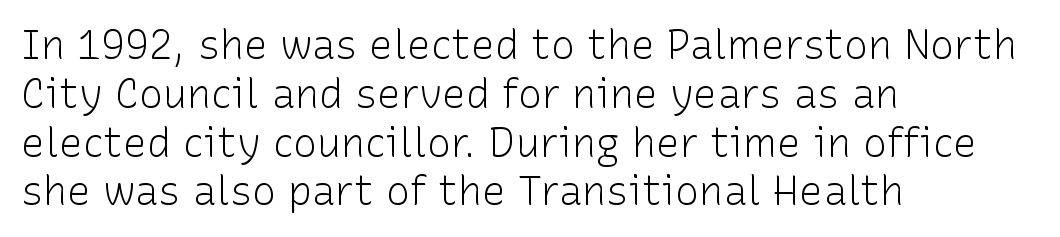
{"serif": "no", "italic": "no", "bold": "no", "weight": "light", "width": "normal", "stroke_contrast": "low", "x_height": "medium", "monospaced": "no", "underline": "no", "align": "left", "line_spacing_ratio": 1.22, "letter_spacing": "normal", "letter_spacing_em": 0.0, "glyph_px": 40}
